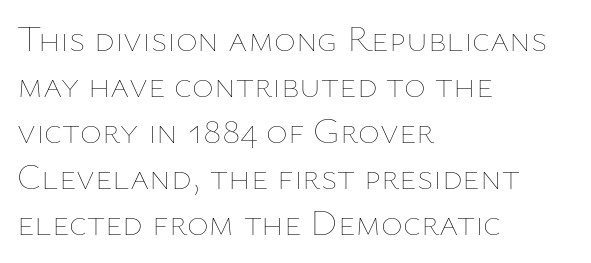
You could not count columns in this text — the font is proportionally spaced. This sample uses an upright cut, with every glyph sitting square on the baseline. Only glyphs here, with clear space below each row. This reads as an unemphasized weight, regular at the heaviest. This sample uses plain, unmodified letter spacing. These lines stack with their left ends in a neat column.
